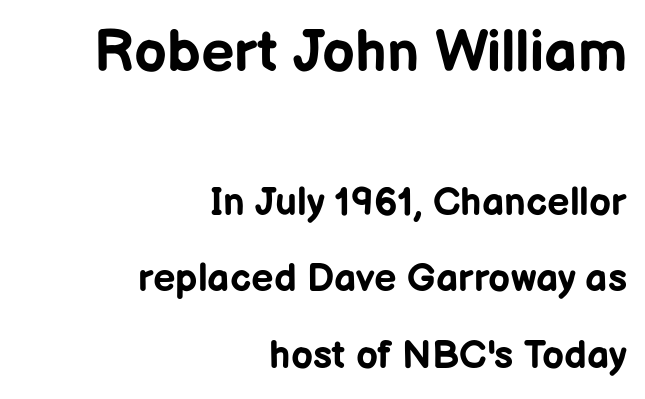
Nope, no serifs anywhere on these letters. Widely set lines give the paragraph a tall, airy silhouette. Set as a true bold cut, around the 700 mark. Nobody touched the tracking dial on this one. The rendering anchors every line to the right-hand side.
